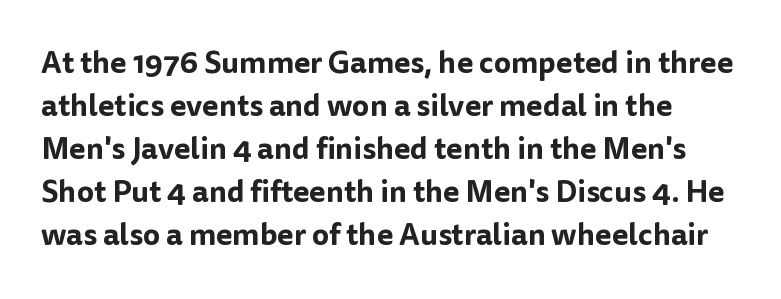
The image shows 30 px sans-serif type, upright; set normal line spacing (1.43x), normal letter spacing, not underlined; low stroke contrast and a medium x-height.
